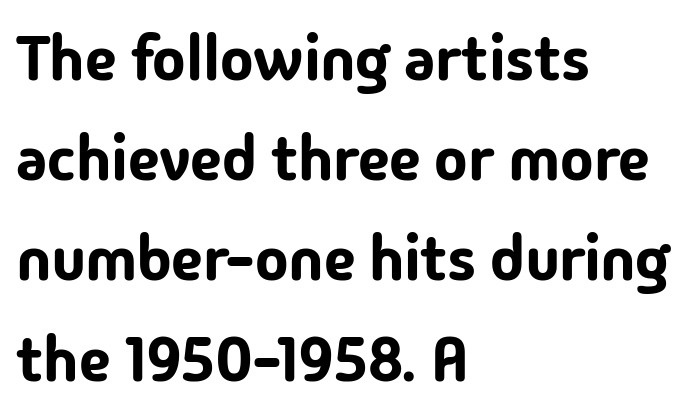
The image shows 63 px sans-serif type, upright; set left-aligned, normal line spacing (1.59x), normal letter spacing, not underlined; low stroke contrast and a medium x-height.
